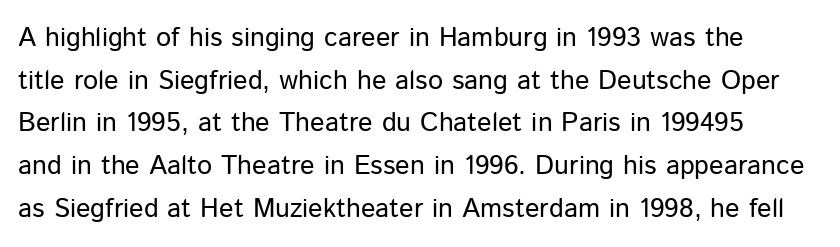
The image shows 27 px text type, upright; set normal line spacing (1.58x), normal letter spacing, not underlined.
